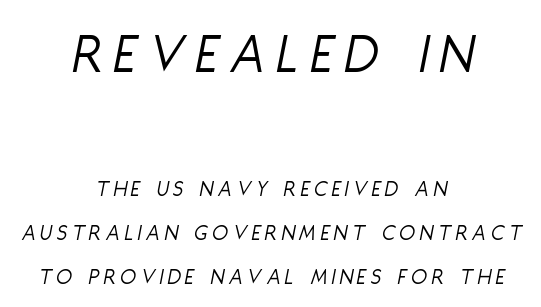
The image shows 58 px light, condensed type, italic (leaning right); set centered, loose line spacing (1.91x), unusually wide letter spacing (+0.21 em), not underlined; the first (top) block is 2.52x larger; low stroke contrast and a large x-height.
